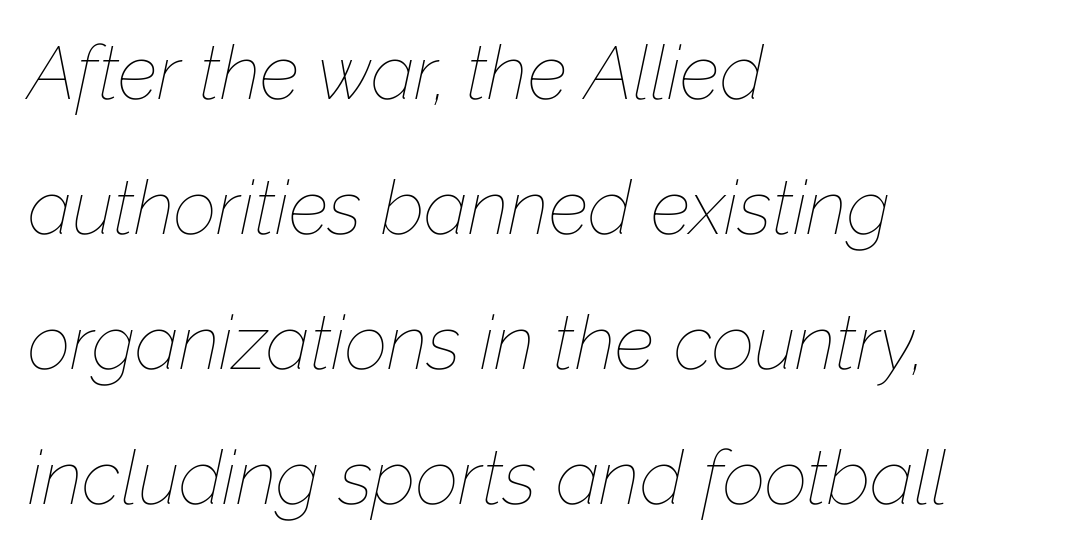
Q: Is the text bold? A: No.
Q: Is the text italic (slanted)? A: Yes, it leans right by about 12 degrees.
Q: Is the text underlined? A: No.
Q: How is the paragraph aligned? A: Left-aligned.
Q: Is the spacing between letters normal or unusually wide? A: Normal.
Q: Width (condensed, normal, or wide)? A: Normal.
Q: Stroke contrast? A: Low.
Q: x-height? A: Medium.
Q: Monospaced? A: No.
